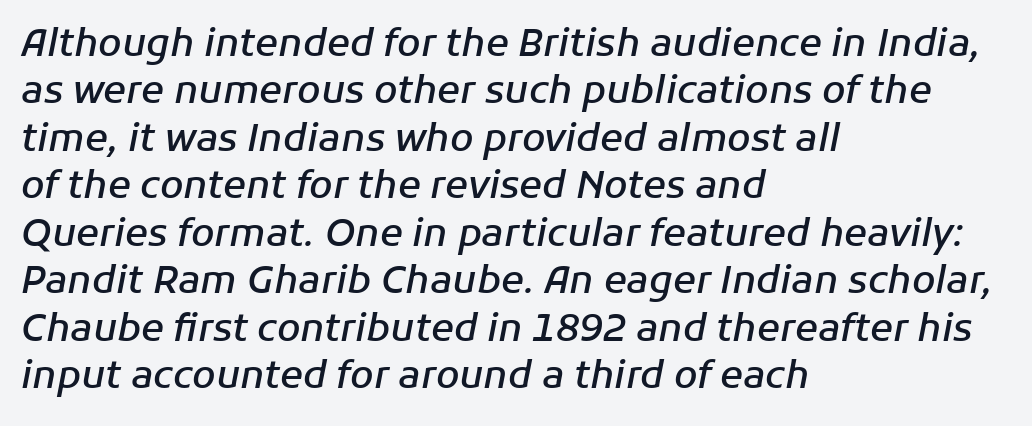
{"italic": "yes", "lean": "right", "slant_degrees": 11, "bold": "semi", "weight": "semibold", "width": "normal", "stroke_contrast": "low", "x_height": "medium", "monospaced": "no", "underline": "no", "align": "left", "line_spacing": "normal", "line_spacing_ratio": 1.25, "letter_spacing": "normal", "letter_spacing_em": 0.0, "glyph_px": 38}
